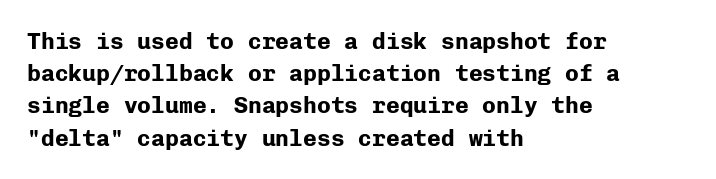
The image shows 23 px bold type, upright; set left-aligned, normal line spacing (1.4x), normal letter spacing, not underlined.
